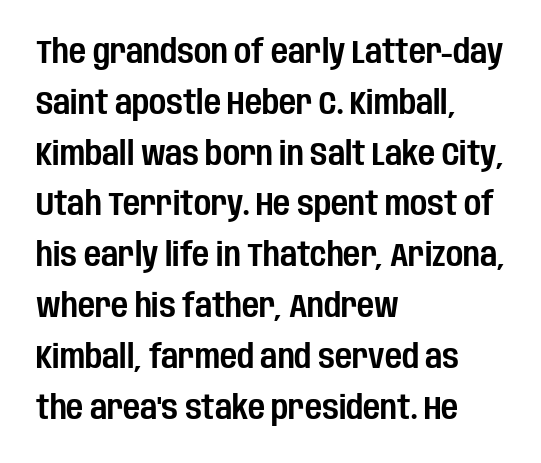
This is sans-serif lettering, the kind often seen on screens and signage. The rendering uses natural spacing where letterforms have individual widths. Notice how the passage keeps a crisp vertical edge on the left only. Glance below the letters and you will spot only blank space. The line texture is even and compact thanks to regular tracking. This sample keeps an unexceptional amount of space between lines.
